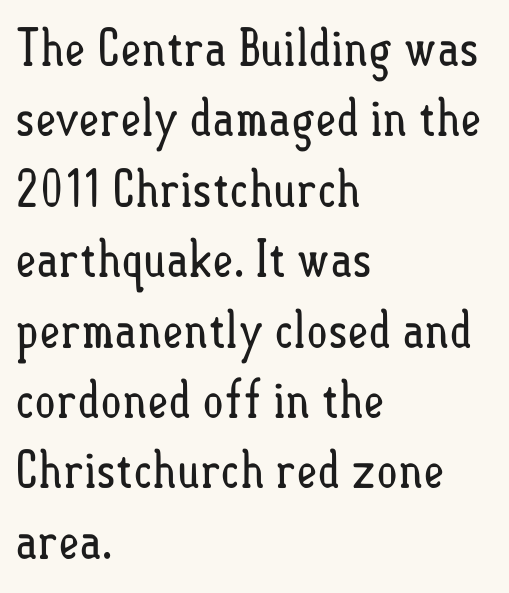
{"italic": "no", "bold": "no", "weight": "regular", "width": "condensed", "stroke_contrast": "low", "x_height": "small", "monospaced": "no", "underline": "no", "align": "left", "line_spacing": "normal", "line_spacing_ratio": 1.38, "letter_spacing": "normal", "letter_spacing_em": 0.0, "glyph_px": 51}
